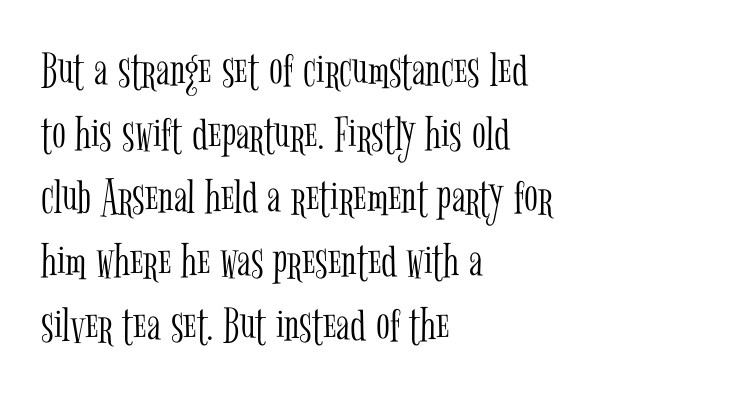
Q: Is the text bold? A: No.
Q: Is the text italic (slanted)? A: No, it is upright.
Q: Is the typeface a serif or a sans-serif typeface? A: Serif.
Q: Is the text underlined? A: No.
Q: How is the paragraph aligned? A: Left-aligned.
Q: Is the spacing between letters normal or unusually wide? A: Normal.
Q: Is the spacing between lines tight, normal or loose? A: Normal.
Q: Width (condensed, normal, or wide)? A: Condensed.
Q: Stroke contrast? A: Low.
Q: x-height? A: Medium.
Q: Monospaced? A: No.
